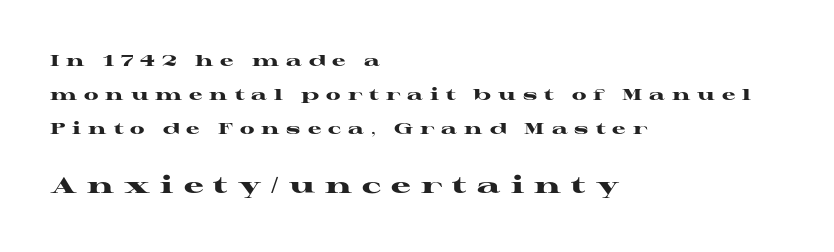
Only glyphs here, with clear space below each row. Alignment: flush left. You could only call the tracking loose — the letters float apart. Is the type bold? Yes — the strokes are clearly thick and heavy.
